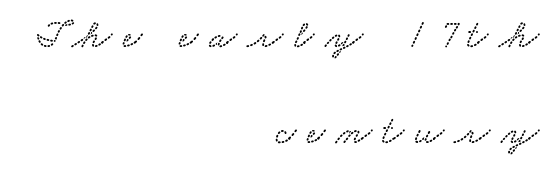
{"width": "wide", "stroke_contrast": "low", "x_height": "small", "monospaced": "no", "underline": "no", "align": "right", "line_spacing": "loose", "line_spacing_ratio": 2.33, "letter_spacing": "wide", "letter_spacing_em": 0.26, "glyph_px": 41}
